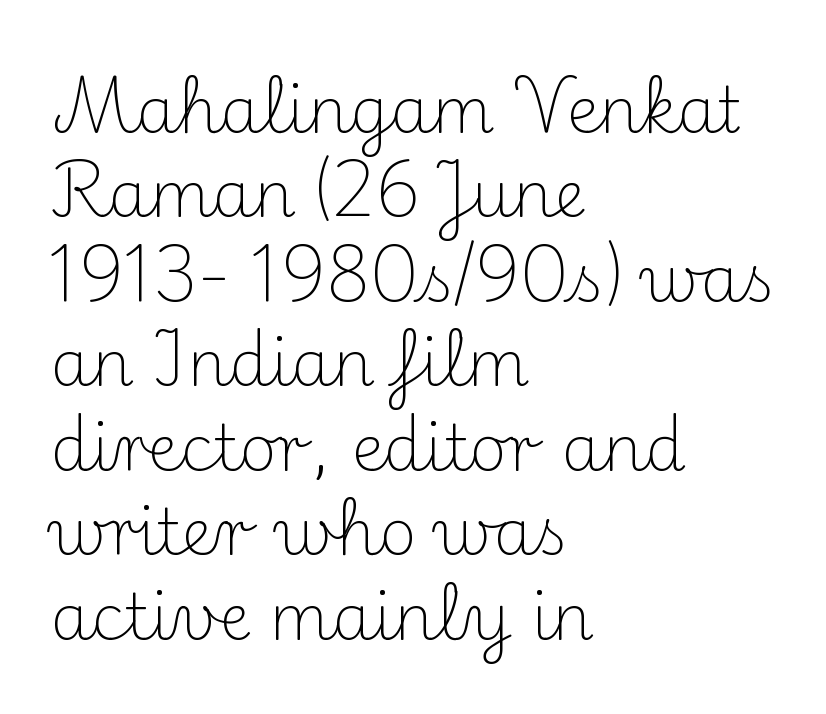
In terms of posture, this sample is upright. The designer went with a serif here, giving each stem small feet. This block has exactly the height ordinary leading produces. This rendering uses left alignment, leaving the right contour irregular. Think of a printed novel: that variable character pitch is what you see here.
